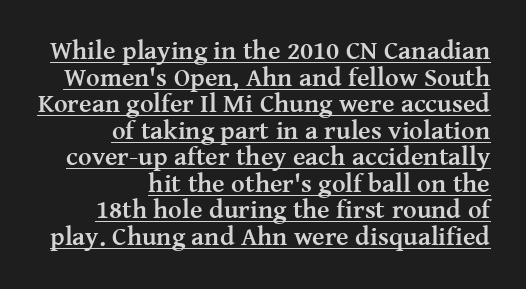
The image shows 26 px bold type, upright; set right-aligned, tight line spacing (1.02x), normal letter spacing, underlined.
